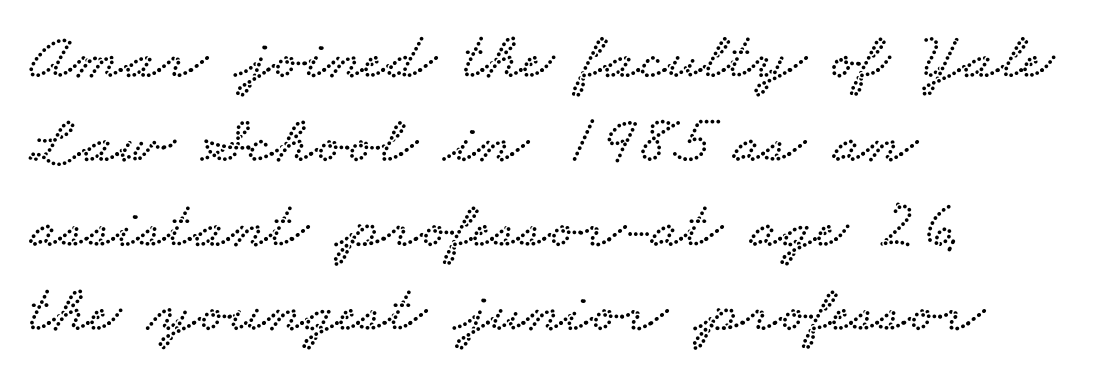
The image shows 68 px wide serif type; set left-aligned, line spacing 1.24x, normal letter spacing, not underlined; low stroke contrast and a small x-height.
